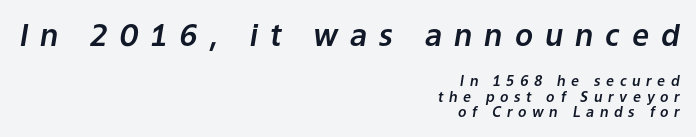
The image shows 30 px text type, italic (leaning right); set right-aligned, tight line spacing (1.08x), unusually wide letter spacing (+0.4 em), not underlined; the first (top) block is 2.14x larger; low stroke contrast and a medium x-height.
